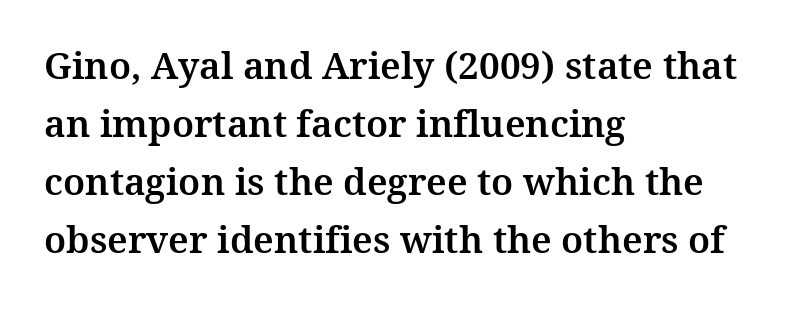
Tracking here is standard; glyphs follow each other at the usual distance. Leftover space on each line is placed entirely after the last word. This sample has the flowing, uneven cadence of proportional lettering. Does the type have serifs? Yes, each stem ends in a small foot. Notice how descenders clear the ascenders below comfortably — that's standard leading.
